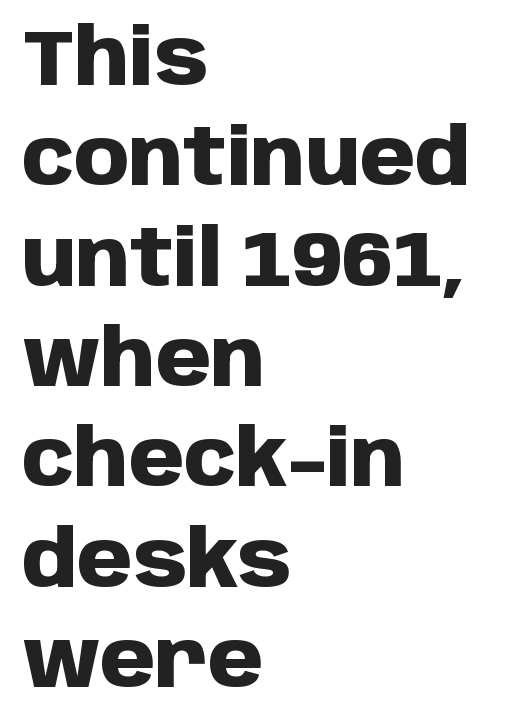
This rendering uses left alignment, leaving the right contour irregular. Summary of vertical rhythm: regular, with standard interline spacing. The lettering holds an erect, upright posture throughout. Classification — sans serif. Any mark beneath the type? The region is blank.
